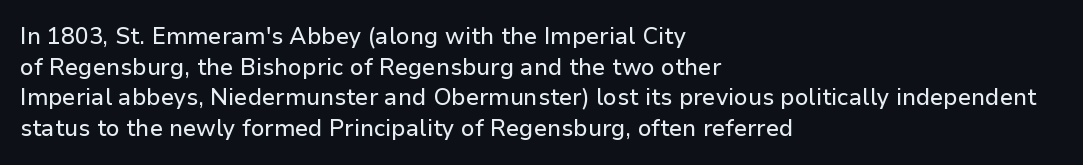
A typesetter would call this leading conventional body-copy spacing. No italicization has been applied; the sample stays upright. Tracking value appears to be zero — textbook default spacing. Short and long lines alike share a common starting point at left. Decoration check: the copy has no underline.
